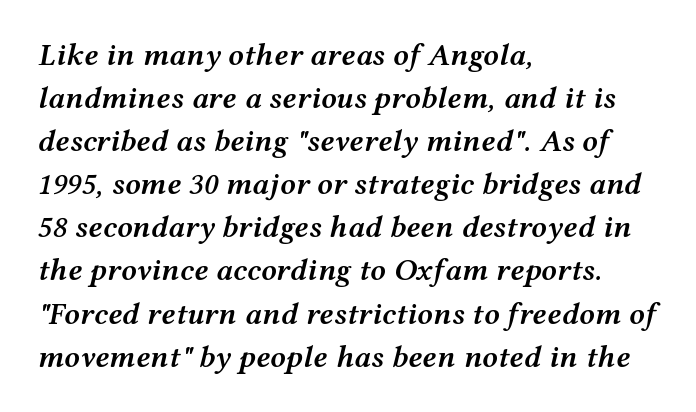
Regular leading. The space beneath each line is pristine and unruled. Summary of weight: moderately heavy, a semibold. Horizontally, the lines are justified to the leading edge only.
